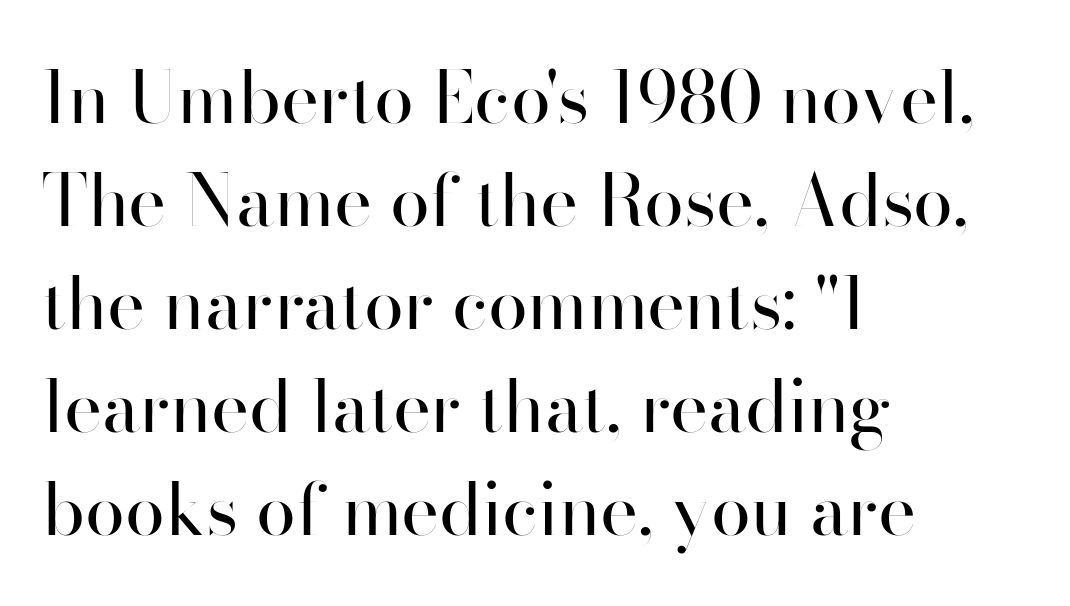
The typeface chosen for these lines omits serifs. Italic: no, the glyphs are upright roman. The passage shown stacks its lines at a standard gap. The gap between lines stays unmarked.
